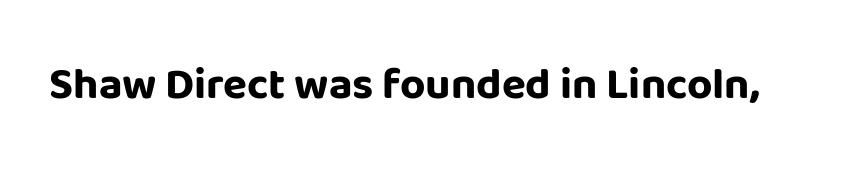
{"serif": "no", "italic": "no", "bold": "yes", "weight": "bold", "width": "normal", "stroke_contrast": "low", "x_height": "large", "monospaced": "no", "underline": "no", "letter_spacing": "normal", "letter_spacing_em": 0.0, "glyph_px": 44}
